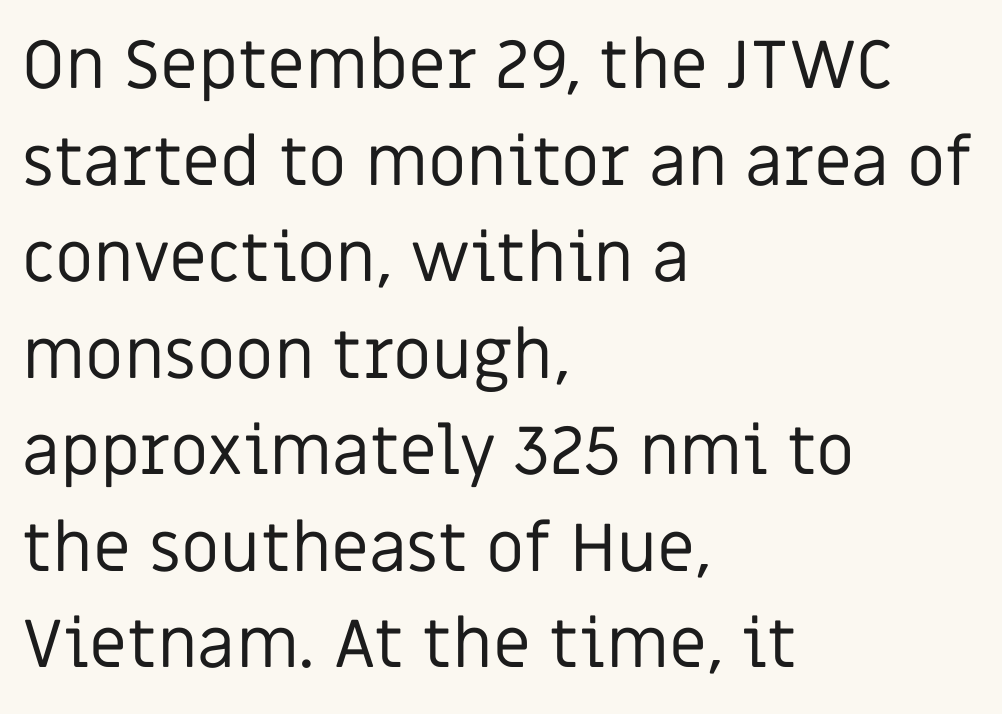
The image shows 68 px regular-weight sans-serif type, upright; set left-aligned, normal line spacing (1.42x), normal letter spacing, not underlined; low stroke contrast and a large x-height.
